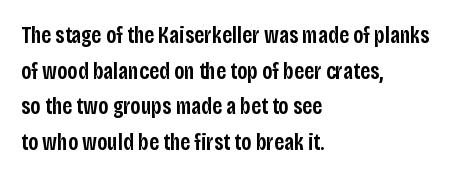
The image shows 23 px text type, upright; set left-aligned, normal line spacing (1.55x), normal letter spacing, not underlined.
